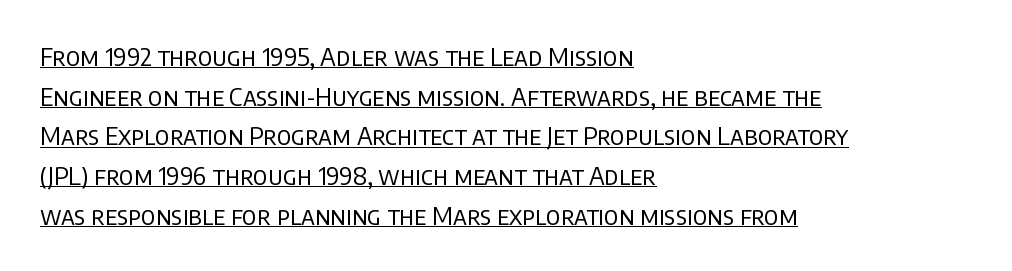
{"italic": "no", "bold": "no", "underline": "yes", "align": "left", "line_spacing": "normal", "line_spacing_ratio": 1.59, "letter_spacing": "normal", "letter_spacing_em": 0.0, "glyph_px": 25}
